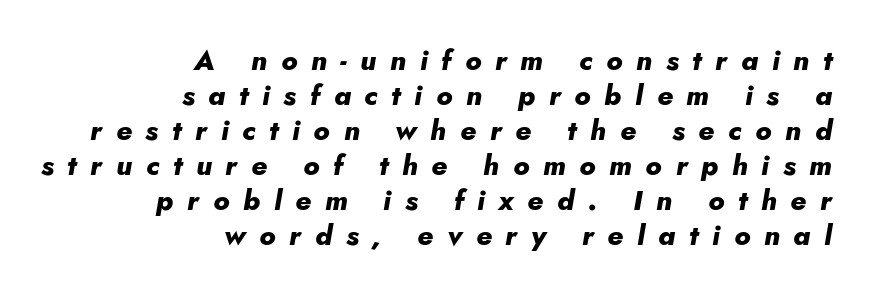
There is plenty of visible air inserted between adjacent glyphs. The gap between lines stays unmarked. This sample uses an oblique cut, with every glyph tilted off the vertical. You'd pick this weight for a headline — it's a proper bold.
